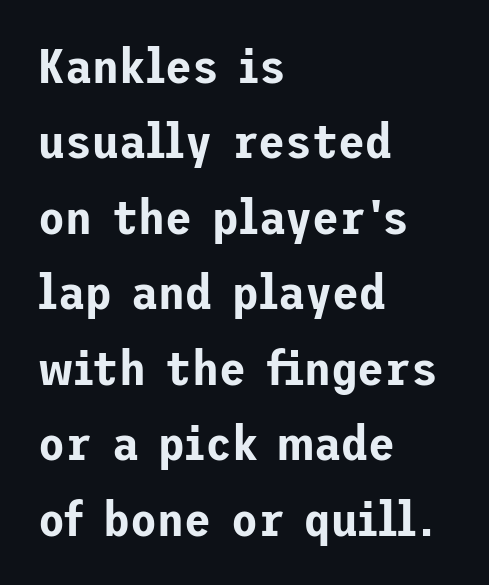
Decoration check: the copy has no underline. Baseline-to-baseline distance is the conventional proportion of letter height. Posture: straight, roman, zero tilt. Casual observation: everything's shoved over to the left. You can tell from the bare stems that sans-serif type was used. The horizontal fit of the characters is conventional and even.
